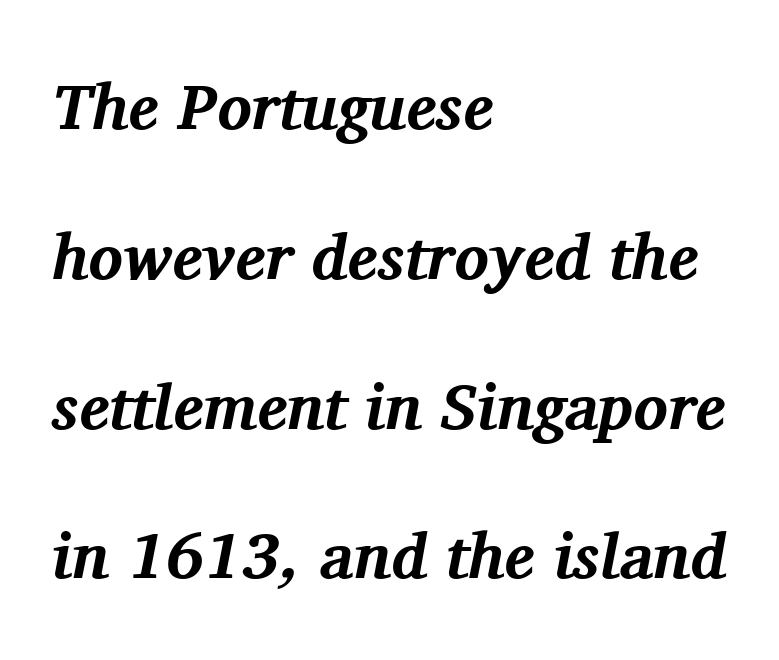
The image shows 64 px bold serif type, italic (leaning right); set left-aligned, loose line spacing (2.34x), normal letter spacing, not underlined; medium stroke contrast and a medium x-height.
